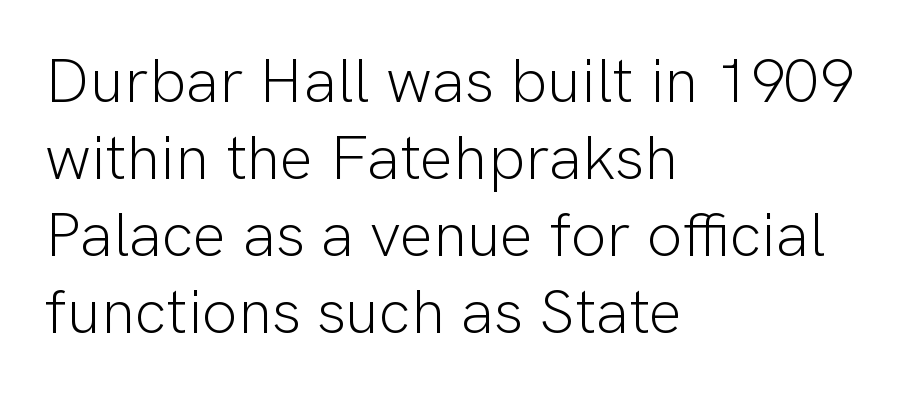
{"serif": "no", "italic": "no", "bold": "no", "weight": "light", "width": "normal", "stroke_contrast": "low", "x_height": "medium", "monospaced": "no", "underline": "no", "align": "left", "line_spacing_ratio": 1.22, "letter_spacing": "normal", "letter_spacing_em": 0.0, "glyph_px": 63}
